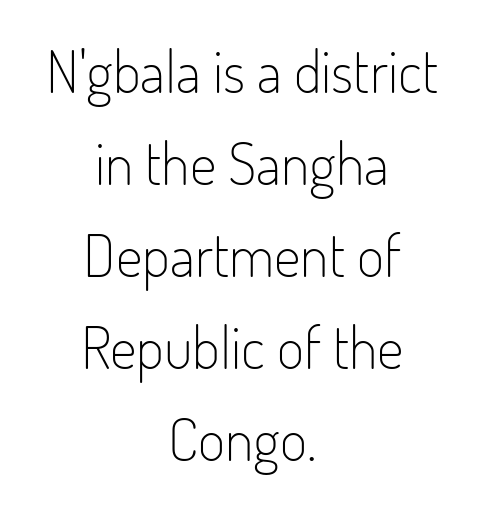
{"serif": "no", "italic": "no", "bold": "no", "weight": "light", "width": "condensed", "stroke_contrast": "low", "x_height": "small", "monospaced": "no", "underline": "no", "align": "center", "line_spacing": "normal", "line_spacing_ratio": 1.56, "letter_spacing": "normal", "letter_spacing_em": 0.0, "glyph_px": 59}
